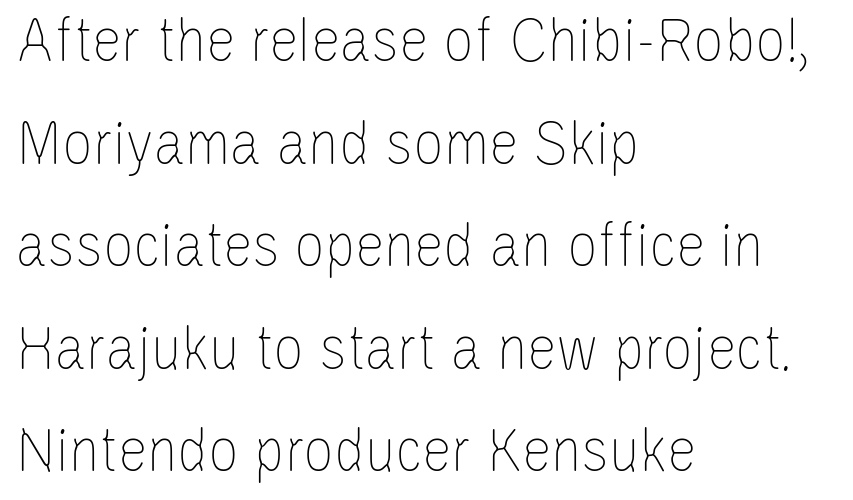
Q: Is the text bold? A: No.
Q: Is the text italic (slanted)? A: No, it is upright.
Q: Is the text underlined? A: No.
Q: How is the paragraph aligned? A: Left-aligned.
Q: Is the spacing between letters normal or unusually wide? A: Normal.
Q: Is the spacing between lines tight, normal or loose? A: Normal.
Q: Width (condensed, normal, or wide)? A: Condensed.
Q: Stroke contrast? A: Low.
Q: x-height? A: Large.
Q: Monospaced? A: No.
